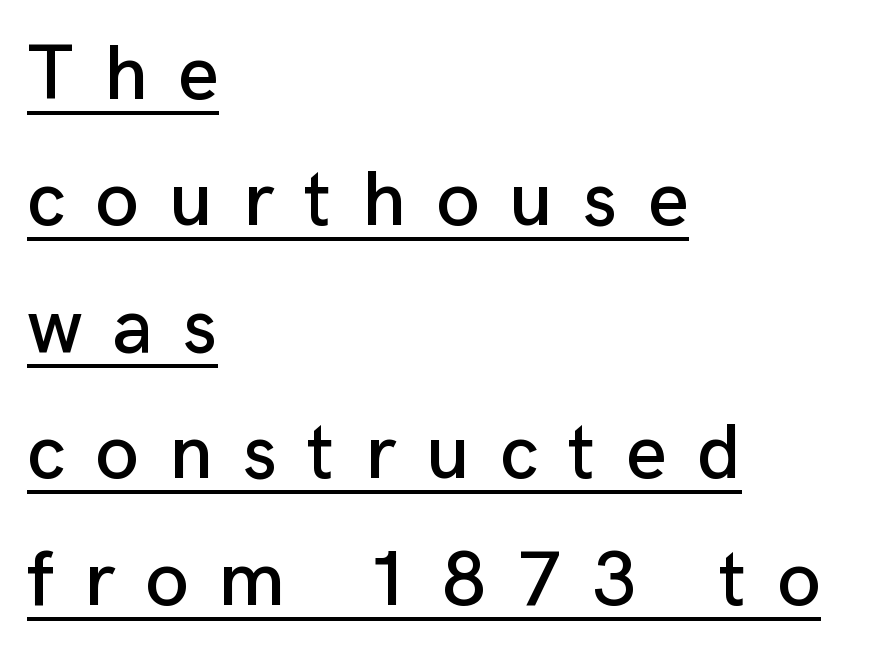
Serifs: no, the terminals of the letterforms are clean. It's the straight-up-and-down kind of type. The paragraph shown leans on its left margin. Regarding leading, the lines here are spaced in the standard way.
